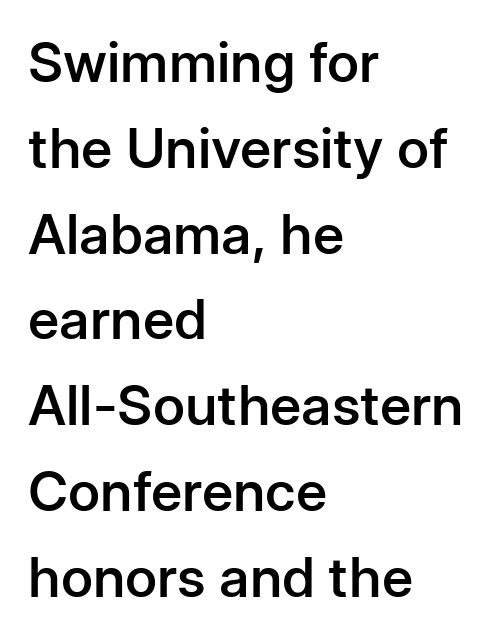
The image shows 55 px semibold sans-serif type, upright; set left-aligned, normal line spacing (1.56x), normal letter spacing, not underlined; low stroke contrast and a medium x-height.
